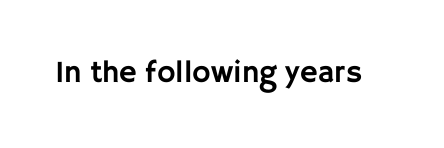
{"serif": "no", "italic": "no", "width": "normal", "stroke_contrast": "low", "x_height": "large", "monospaced": "no", "underline": "no", "letter_spacing": "normal", "letter_spacing_em": 0.0, "glyph_px": 31}
